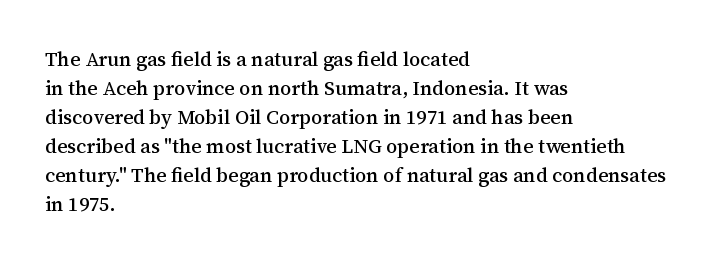
The image shows 20 px text type, upright; set left-aligned, normal line spacing (1.45x), normal letter spacing, not underlined.
